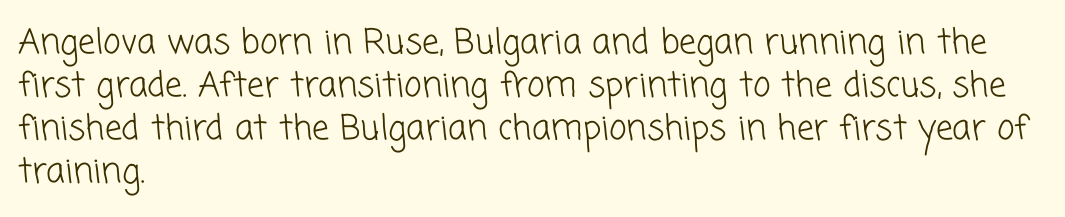
{"serif": "no", "bold": "no", "weight": "light", "width": "normal", "stroke_contrast": "low", "x_height": "medium", "monospaced": "no", "underline": "no", "align": "left", "line_spacing": "normal", "line_spacing_ratio": 1.26, "letter_spacing": "normal", "letter_spacing_em": 0.0, "glyph_px": 34}
